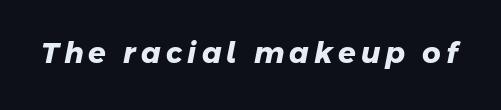
Q: Is the text bold? A: Yes.
Q: Is the typeface a serif or a sans-serif typeface? A: Sans-serif.
Q: Is the text underlined? A: No.
Q: Width (condensed, normal, or wide)? A: Normal.
Q: Stroke contrast? A: Low.
Q: x-height? A: Medium.
Q: Monospaced? A: No.
